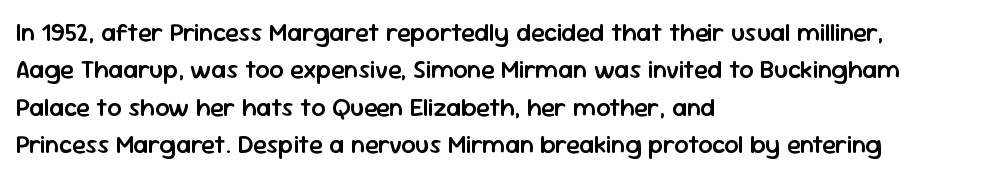
Standard letterfit; no display-style spreading of the glyphs. A bare baseline throughout the passage. Baseline-to-baseline distance is the conventional proportion of letter height. The axis of the letterforms is exactly vertical. The passage shown is semibold, sitting just below true bold. The lines are quadded left.
